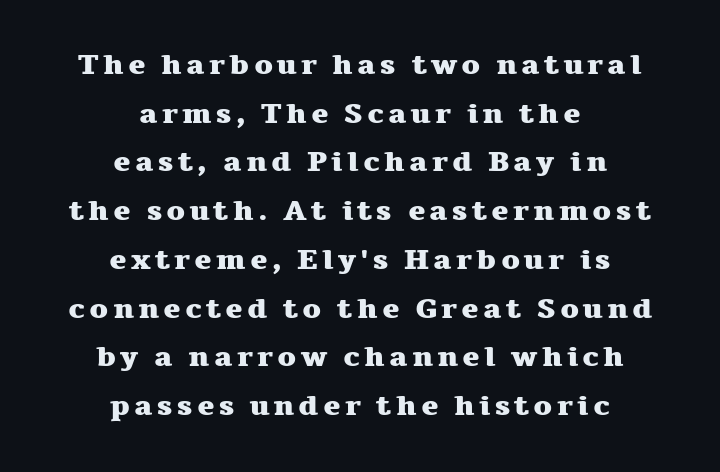
The passage is arranged like a title page — every line centered. Characters remain perfectly vertical along every line. The typesetting leans heavy: a genuine bold. This is serif lettering, the kind often seen in printed books. These lines are rendered in a variable-pitch font. Vertical spacing — default.
